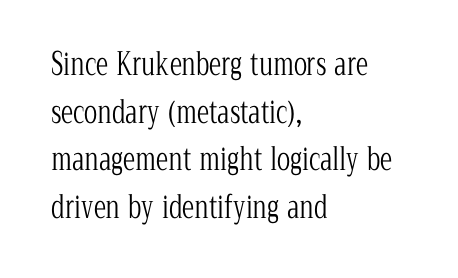
{"serif": "yes", "italic": "no", "bold": "no", "weight": "light", "width": "condensed", "stroke_contrast": "low", "x_height": "medium", "monospaced": "no", "underline": "no", "align": "left", "line_spacing": "normal", "line_spacing_ratio": 1.54, "letter_spacing": "normal", "letter_spacing_em": 0.0, "glyph_px": 31}
